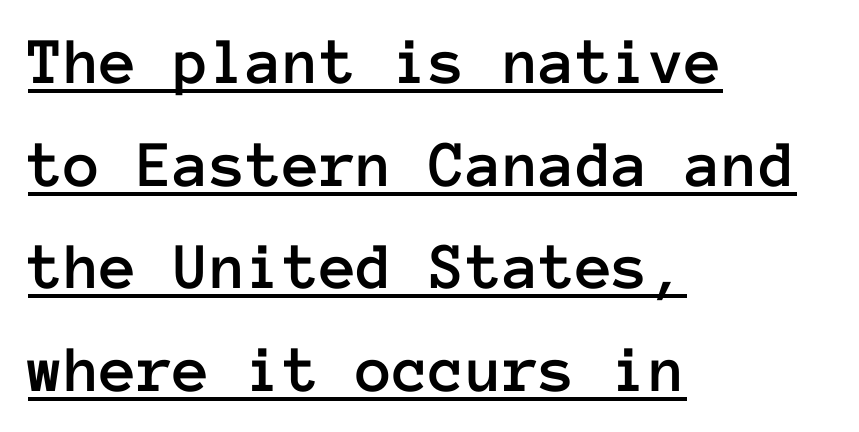
{"italic": "no", "width": "normal", "stroke_contrast": "low", "x_height": "medium", "monospaced": "yes", "underline": "yes", "align": "left", "line_spacing": "normal", "line_spacing_ratio": 1.53, "letter_spacing": "normal", "letter_spacing_em": 0.0, "glyph_px": 67}
